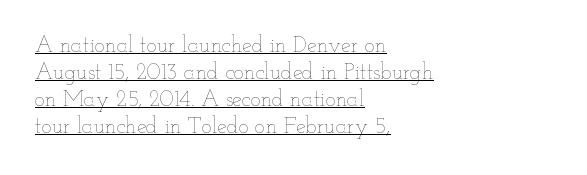
Q: Is the text bold? A: No.
Q: Is the text italic (slanted)? A: No, it is upright.
Q: Is the text underlined? A: Yes.
Q: How is the paragraph aligned? A: Left-aligned.
Q: Is the spacing between letters normal or unusually wide? A: Normal.
